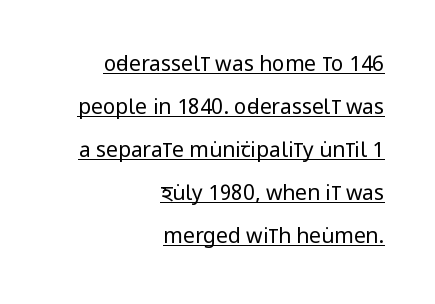
{"italic": "no", "bold": "no", "underline": "yes", "align": "right", "line_spacing": "loose", "line_spacing_ratio": 2.05, "letter_spacing": "normal", "letter_spacing_em": 0.0, "glyph_px": 21}
